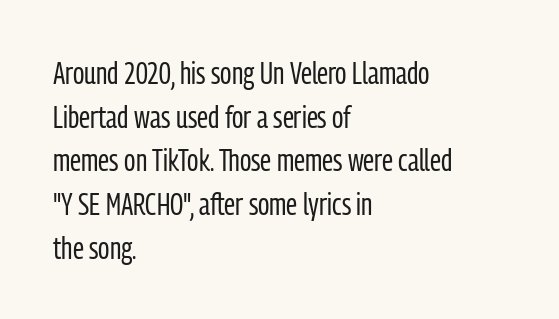
The image shows 31 px regular-weight, condensed sans-serif type, upright; set left-aligned, normal line spacing (1.41x), normal letter spacing, not underlined; low stroke contrast and a medium x-height.
